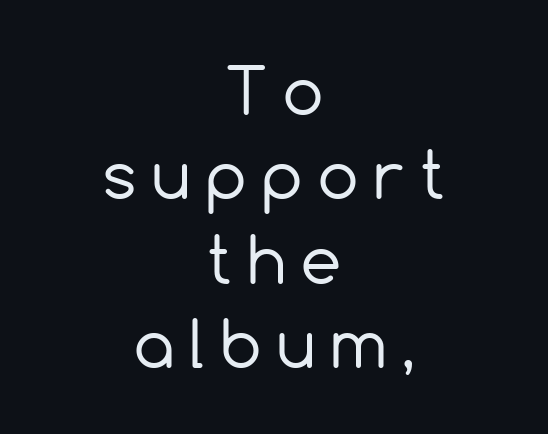
The image shows 64 px regular-weight sans-serif type, upright; set centered, normal line spacing (1.32x), unusually wide letter spacing (+0.25 em), not underlined; a medium x-height.
